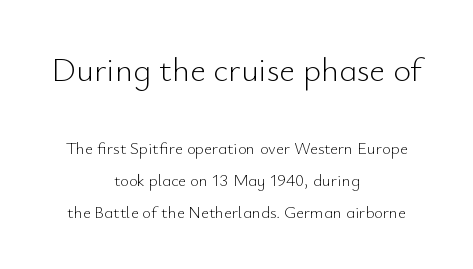
The image shows 34 px light sans-serif type, upright; set centered, line spacing 1.88x, normal letter spacing, not underlined; the first (top) block is 2.0x larger; low stroke contrast and a small x-height.
